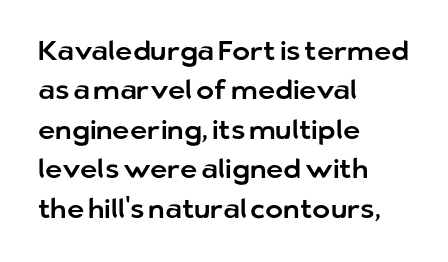
Q: Is the text italic (slanted)? A: No, it is upright.
Q: Is the text underlined? A: No.
Q: How is the paragraph aligned? A: Left-aligned.
Q: Is the spacing between letters normal or unusually wide? A: Normal.
Q: Is the spacing between lines tight, normal or loose? A: Normal.
